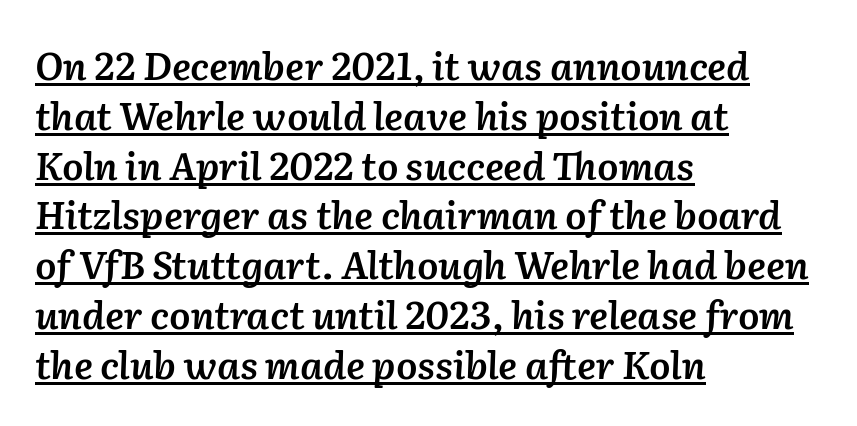
{"italic": "yes", "lean": "right", "slant_degrees": 2, "bold": "semi", "weight": "semibold", "width": "normal", "stroke_contrast": "low", "x_height": "medium", "monospaced": "no", "underline": "yes", "align": "left", "line_spacing": "normal", "line_spacing_ratio": 1.31, "letter_spacing": "normal", "letter_spacing_em": 0.0, "glyph_px": 38}
